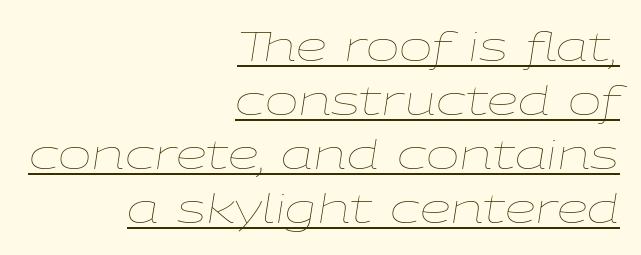
Q: Is the text bold? A: No.
Q: Is the text italic (slanted)? A: Yes, it leans right by about 9 degrees.
Q: Is the text underlined? A: Yes.
Q: How is the paragraph aligned? A: Right-aligned.
Q: Is the spacing between letters normal or unusually wide? A: Normal.
Q: Is the spacing between lines tight, normal or loose? A: Normal.
Q: Width (condensed, normal, or wide)? A: Wide.
Q: Stroke contrast? A: Low.
Q: x-height? A: Medium.
Q: Monospaced? A: No.
